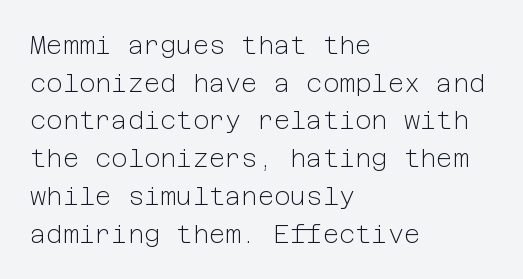
Q: Is the text bold? A: No.
Q: Is the text italic (slanted)? A: No, it is upright.
Q: Is the text underlined? A: No.
Q: How is the paragraph aligned? A: Left-aligned.
Q: Is the spacing between letters normal or unusually wide? A: Normal.
Q: Is the spacing between lines tight, normal or loose? A: Normal.
